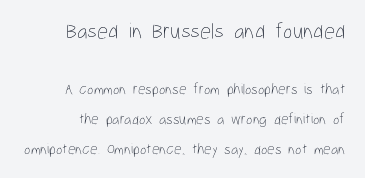
{"italic": "no", "bold": "no", "underline": "no", "line_spacing": "loose", "line_spacing_ratio": 2.01, "letter_spacing": "normal", "letter_spacing_em": 0.0, "larger_block": "first", "size_ratio": 1.47, "glyph_px": 22}
